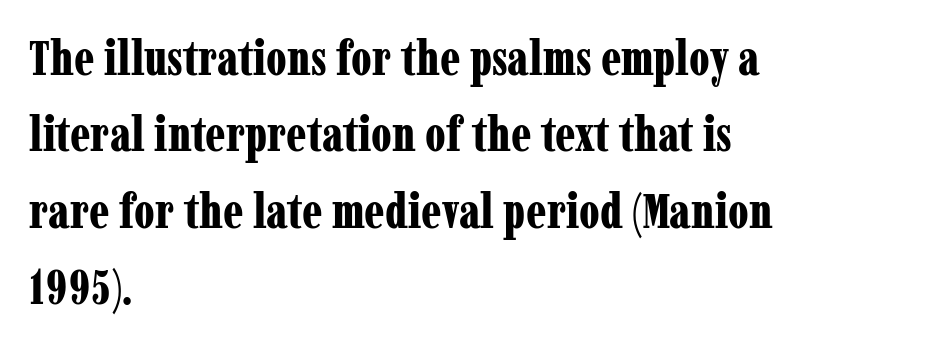
The image shows 48 px bold, condensed serif type, upright; set left-aligned, normal line spacing (1.59x), normal letter spacing, not underlined; low stroke contrast and a medium x-height.
